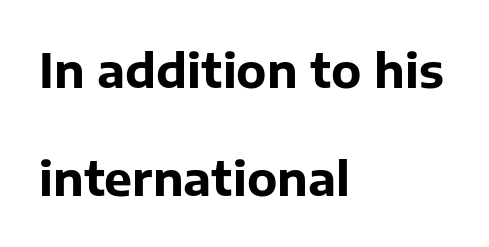
The passage shown is typed in a proportional face where columns would drift. Does the type have serifs? No, each stem ends abruptly. Nothing unusual about the tracking: characters are spaced as the font intends. Casual observation: everything's shoved over to the left. The leading is generous, giving the passage an open texture. The lettering stays uniformly vertical, giving the passage a roman look.
